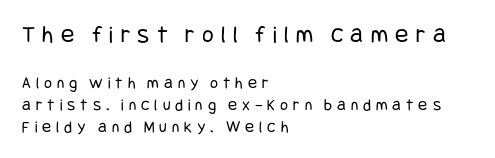
{"italic": "no", "bold": "no", "underline": "no", "align": "left", "line_spacing": "normal", "line_spacing_ratio": 1.28, "letter_spacing": "wide", "letter_spacing_em": 0.29, "larger_block": "first", "size_ratio": 1.47, "glyph_px": 25}
